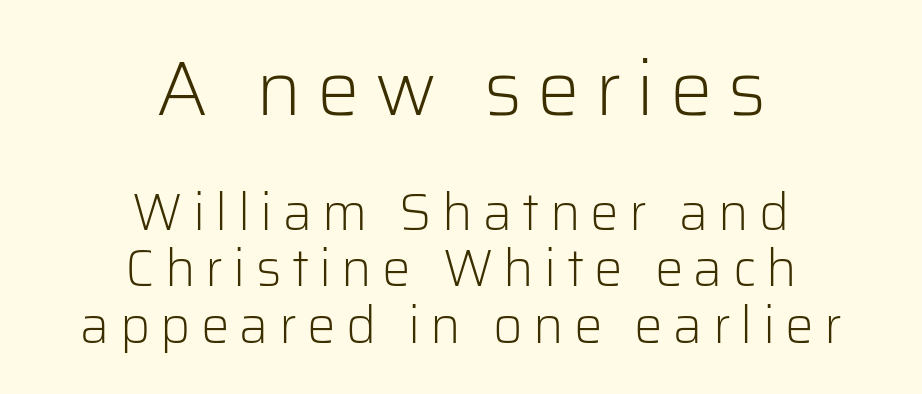
The image shows 76 px light sans-serif type, upright; set centered, tight line spacing (1.1x), unusually wide letter spacing (+0.2 em), not underlined; the first (top) block is 1.49x larger; low stroke contrast and a medium x-height.
